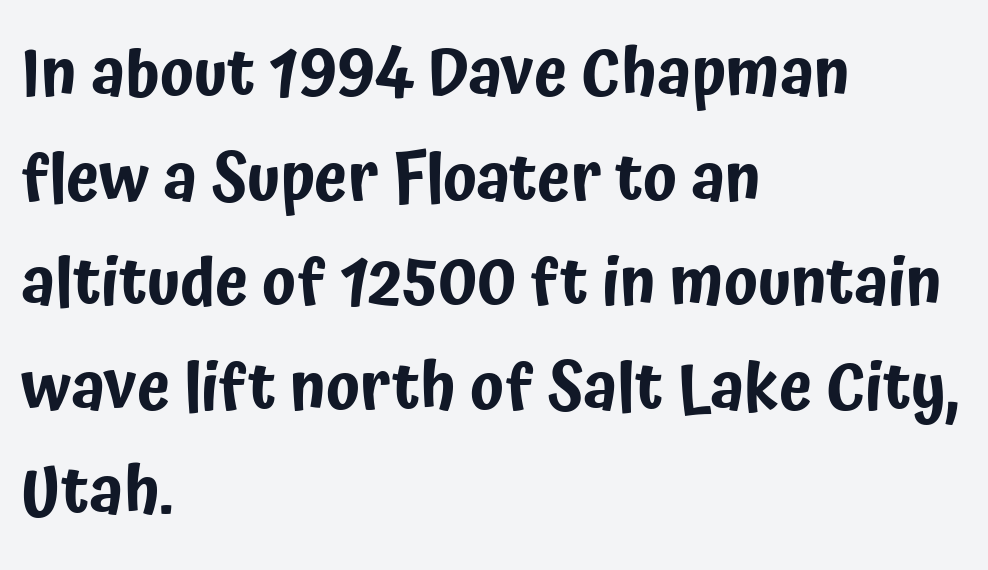
{"serif": "no", "italic": "no", "width": "condensed", "stroke_contrast": "low", "x_height": "medium", "monospaced": "no", "underline": "no", "align": "left", "line_spacing": "normal", "line_spacing_ratio": 1.56, "letter_spacing": "normal", "letter_spacing_em": 0.0, "glyph_px": 67}
